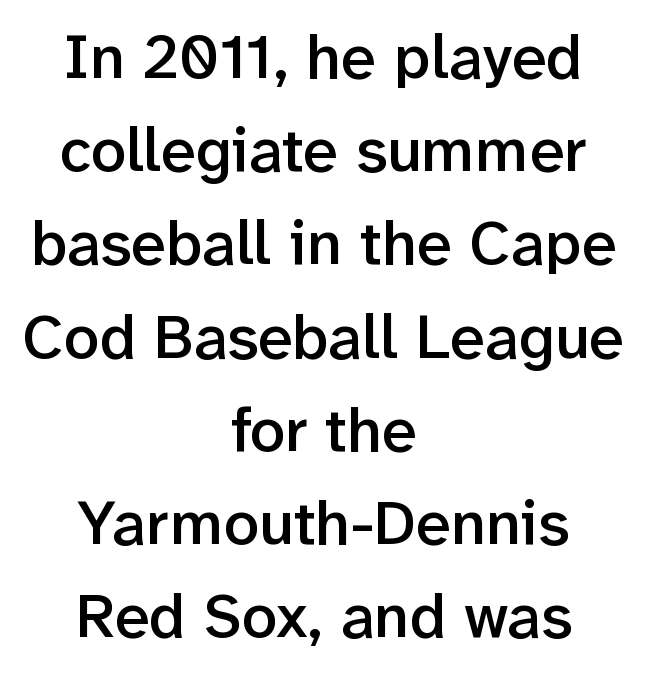
This is moderately heavy type, rendered in semibold. The letters sit at their default tracking, neither squeezed nor spread. Varying glyph widths throughout — classic text-font behaviour. Descenders are the only things crossing below the line. The font's upright variant was chosen for this text. Casual observation: everything's sitting right in the middle.
